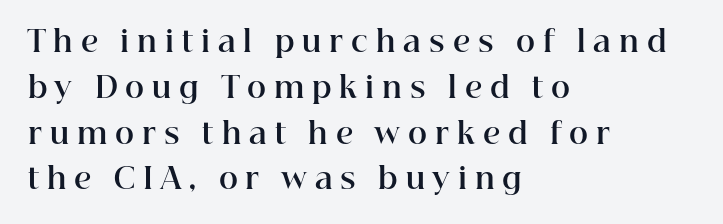
{"serif": "yes", "italic": "no", "bold": "yes", "weight": "bold", "width": "normal", "stroke_contrast": "high", "x_height": "medium", "monospaced": "no", "underline": "no", "align": "left", "line_spacing": "normal", "line_spacing_ratio": 1.58, "letter_spacing": "wide", "letter_spacing_em": 0.27, "glyph_px": 29}
